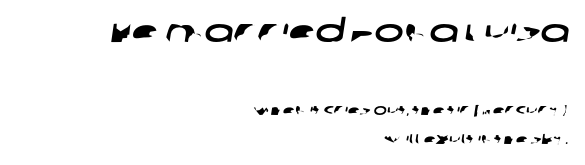
{"serif": "no", "width": "wide", "stroke_contrast": "low", "x_height": "large", "monospaced": "no", "underline": "no", "align": "right", "line_spacing": "loose", "line_spacing_ratio": 2.02, "letter_spacing": "normal", "letter_spacing_em": 0.0, "larger_block": "first", "size_ratio": 2.21, "glyph_px": 31}
